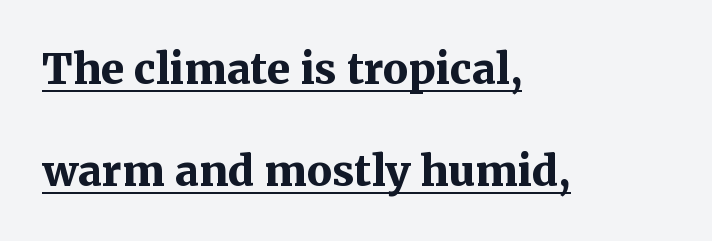
Q: Is the text bold? A: Yes.
Q: Is the text italic (slanted)? A: No, it is upright.
Q: Is the typeface a serif or a sans-serif typeface? A: Serif.
Q: Is the text underlined? A: Yes.
Q: How is the paragraph aligned? A: Left-aligned.
Q: Is the spacing between letters normal or unusually wide? A: Normal.
Q: Is the spacing between lines tight, normal or loose? A: Loose.
Q: Width (condensed, normal, or wide)? A: Normal.
Q: Stroke contrast? A: Medium.
Q: x-height? A: Medium.
Q: Monospaced? A: No.
